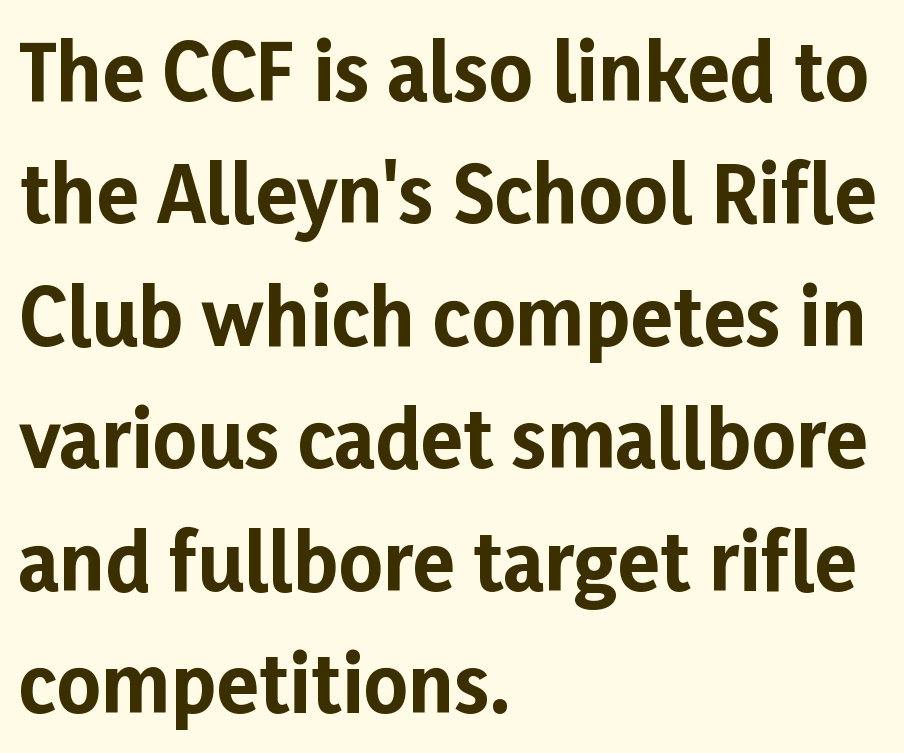
The image shows 77 px bold sans-serif type, upright; set left-aligned, normal line spacing (1.59x), normal letter spacing, not underlined; low stroke contrast and a medium x-height.
